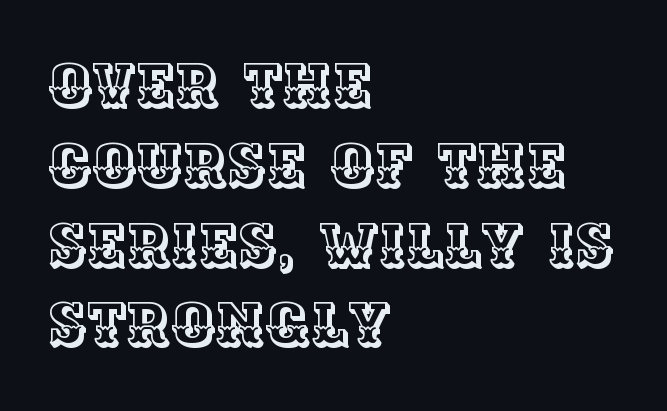
{"italic": "no", "width": "normal", "x_height": "large", "monospaced": "no", "underline": "no", "align": "left", "line_spacing": "normal", "line_spacing_ratio": 1.33, "letter_spacing": "normal", "letter_spacing_em": 0.0, "glyph_px": 60}
